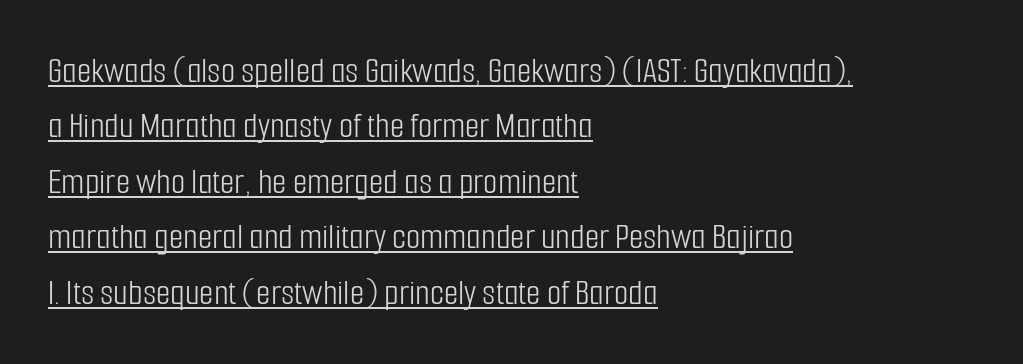
{"serif": "no", "italic": "no", "bold": "no", "weight": "light", "width": "condensed", "stroke_contrast": "low", "x_height": "medium", "monospaced": "no", "underline": "yes", "align": "left", "line_spacing": "normal", "line_spacing_ratio": 1.5, "letter_spacing": "normal", "letter_spacing_em": 0.0, "glyph_px": 37}
